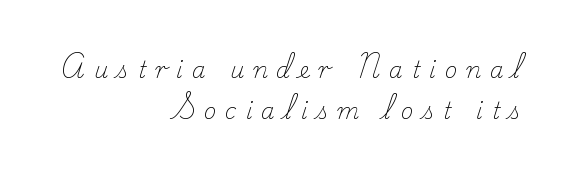
{"bold": "no", "underline": "no", "align": "right", "line_spacing_ratio": 1.86, "letter_spacing": "wide", "letter_spacing_em": 0.4, "glyph_px": 22}
